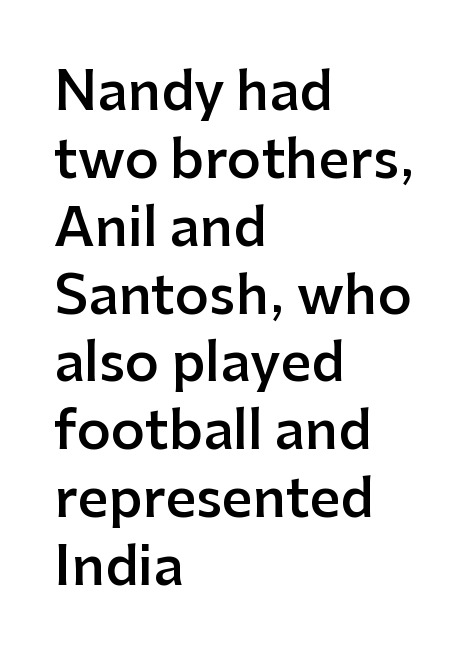
Q: Is the text bold? A: Semi-bold.
Q: Is the text italic (slanted)? A: No, it is upright.
Q: Is the typeface a serif or a sans-serif typeface? A: Sans-serif.
Q: Is the text underlined? A: No.
Q: How is the paragraph aligned? A: Left-aligned.
Q: Is the spacing between letters normal or unusually wide? A: Normal.
Q: Is the spacing between lines tight, normal or loose? A: Normal.
Q: Width (condensed, normal, or wide)? A: Normal.
Q: Stroke contrast? A: Low.
Q: x-height? A: Medium.
Q: Monospaced? A: No.
